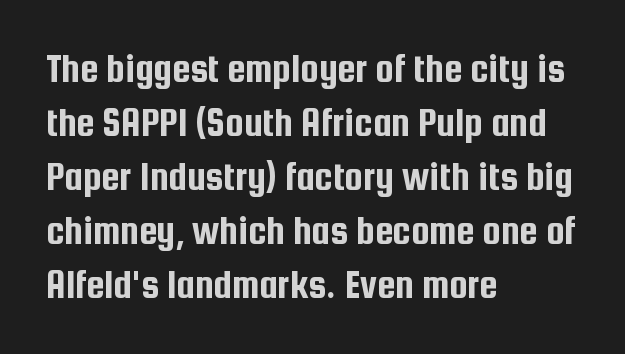
The image shows 41 px condensed sans-serif type, upright; set left-aligned, normal line spacing (1.32x), normal letter spacing, not underlined; low stroke contrast and a medium x-height.
